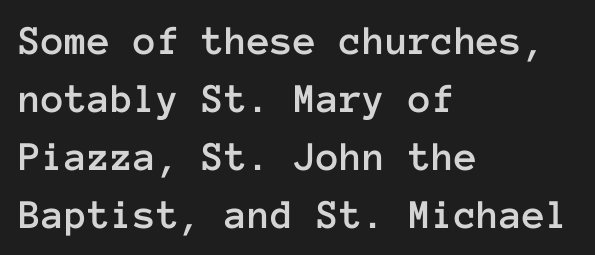
The image shows 42 px text type, upright, monospaced; set left-aligned, normal line spacing (1.38x), normal letter spacing, not underlined; low stroke contrast and a medium x-height.
